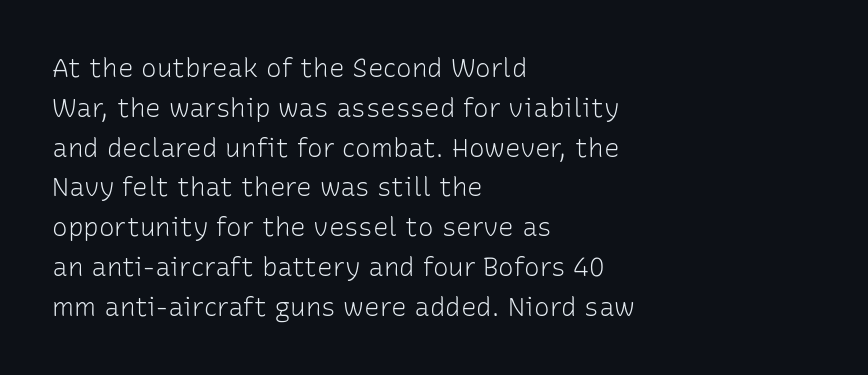
{"italic": "no", "bold": "no", "underline": "no", "align": "left", "line_spacing": "normal", "line_spacing_ratio": 1.53, "letter_spacing": "normal", "letter_spacing_em": 0.0, "glyph_px": 26}
